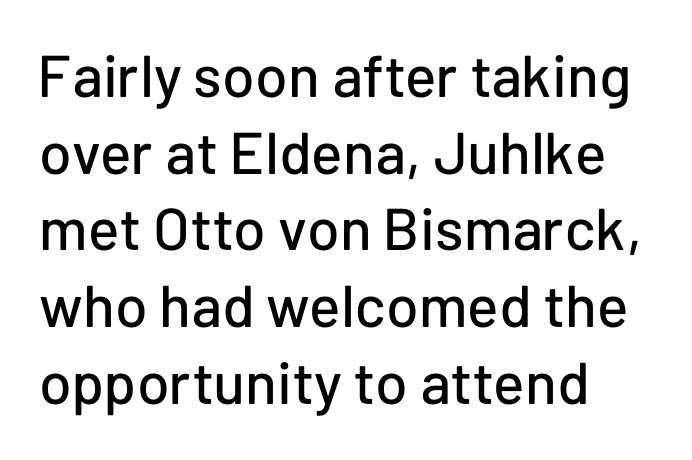
These lines are rendered in a variable-pitch font. The area under the type is left untouched. This rendering uses left alignment, leaving the right contour irregular. Caption: standard tracking, unaltered. Line spacing here is normal. Classification — sans serif.
